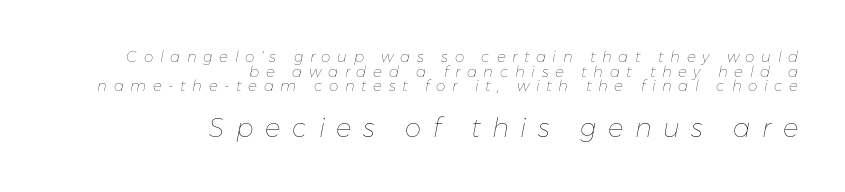
The image shows 26 px text type, italic (leaning right); set right-aligned, tight line spacing (0.97x), unusually wide letter spacing (+0.44 em), not underlined; the second (bottom) block is 1.73x larger.
